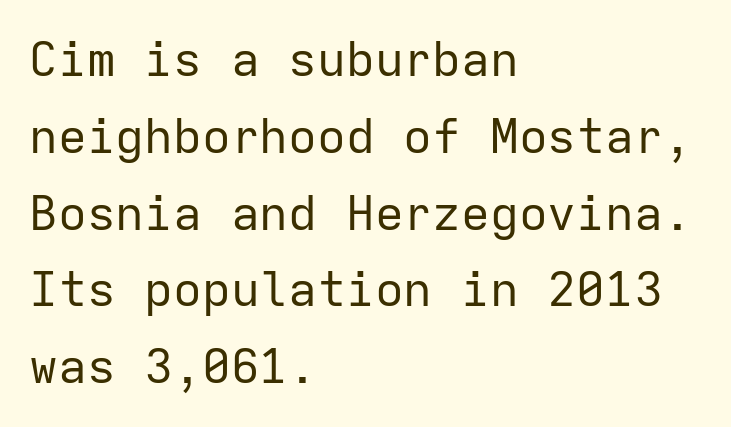
Q: Is the text bold? A: No.
Q: Is the text italic (slanted)? A: No, it is upright.
Q: Is the typeface a serif or a sans-serif typeface? A: Sans-serif.
Q: Is the text underlined? A: No.
Q: How is the paragraph aligned? A: Left-aligned.
Q: Is the spacing between letters normal or unusually wide? A: Normal.
Q: Is the spacing between lines tight, normal or loose? A: Normal.
Q: Width (condensed, normal, or wide)? A: Normal.
Q: Stroke contrast? A: Low.
Q: x-height? A: Medium.
Q: Monospaced? A: Yes.
